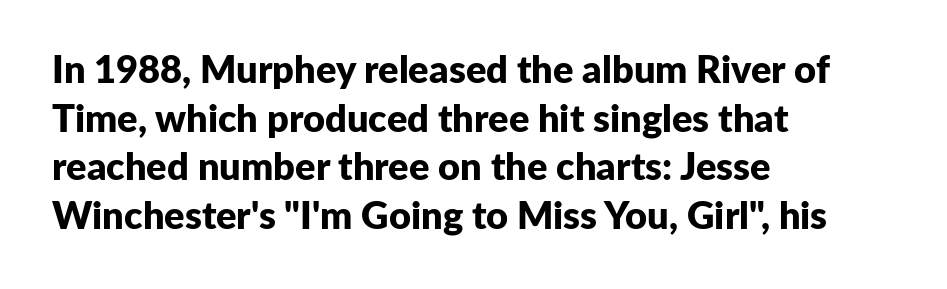
{"serif": "no", "italic": "no", "bold": "yes", "weight": "bold", "width": "normal", "stroke_contrast": "low", "x_height": "medium", "monospaced": "no", "underline": "no", "align": "left", "line_spacing": "normal", "line_spacing_ratio": 1.28, "letter_spacing": "normal", "letter_spacing_em": 0.0, "glyph_px": 38}
